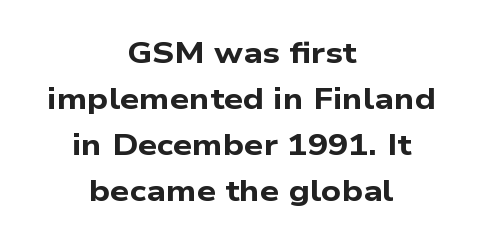
Compared with typical body copy, the letter spacing here is the same. These lines sit exactly where default settings would place them. Look at the stroke-to-counter ratio: heavy, a bold. The text was rendered using a sans face with plain stroke endings. Clear beneath every line of the passage.
